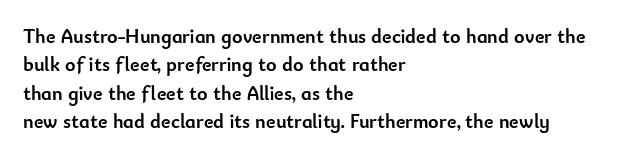
Q: Is the text bold? A: Yes.
Q: Is the text italic (slanted)? A: No, it is upright.
Q: Is the text underlined? A: No.
Q: How is the paragraph aligned? A: Left-aligned.
Q: Is the spacing between letters normal or unusually wide? A: Normal.
Q: Is the spacing between lines tight, normal or loose? A: Normal.
